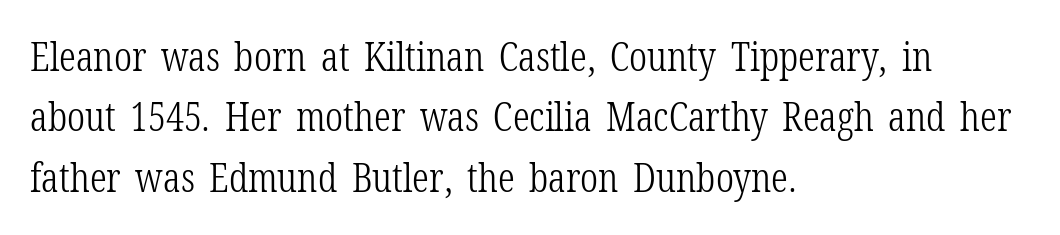
The string is rendered with underlining switched off. The characters are drawn with everyday or finer stroke widths. These lines are rendered in a variable-pitch font. These lines were composed using upright roman letters. Interline gaps are of average width in this sample. The rendering anchors every line to the left-hand side.
